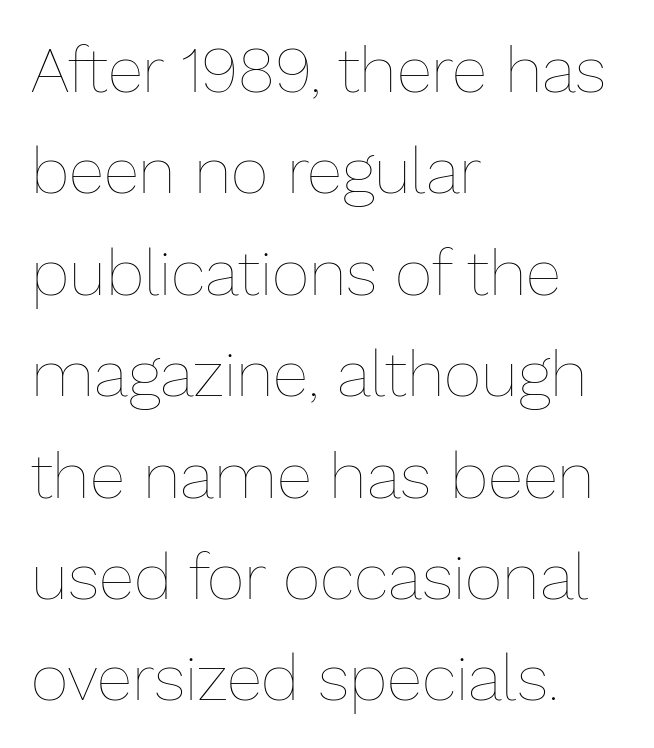
{"italic": "no", "bold": "no", "weight": "thin", "width": "normal", "stroke_contrast": "low", "x_height": "medium", "monospaced": "no", "underline": "no", "align": "left", "line_spacing": "normal", "line_spacing_ratio": 1.56, "letter_spacing": "normal", "letter_spacing_em": 0.0, "glyph_px": 65}
